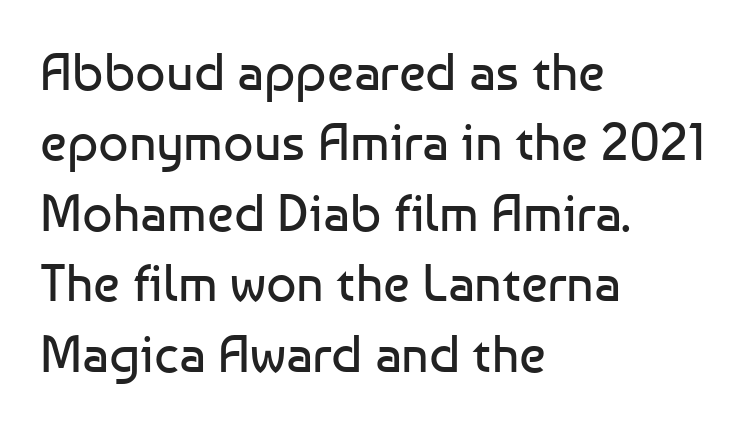
Reading down the block, your eye returns to a fixed left position each line. The lettering stays uniformly vertical, giving the passage a roman look. Font category for this specimen: sans-serif. Evenly set lines give the paragraph a standard silhouette. The specimen omits any rule beneath the text block's lines.
